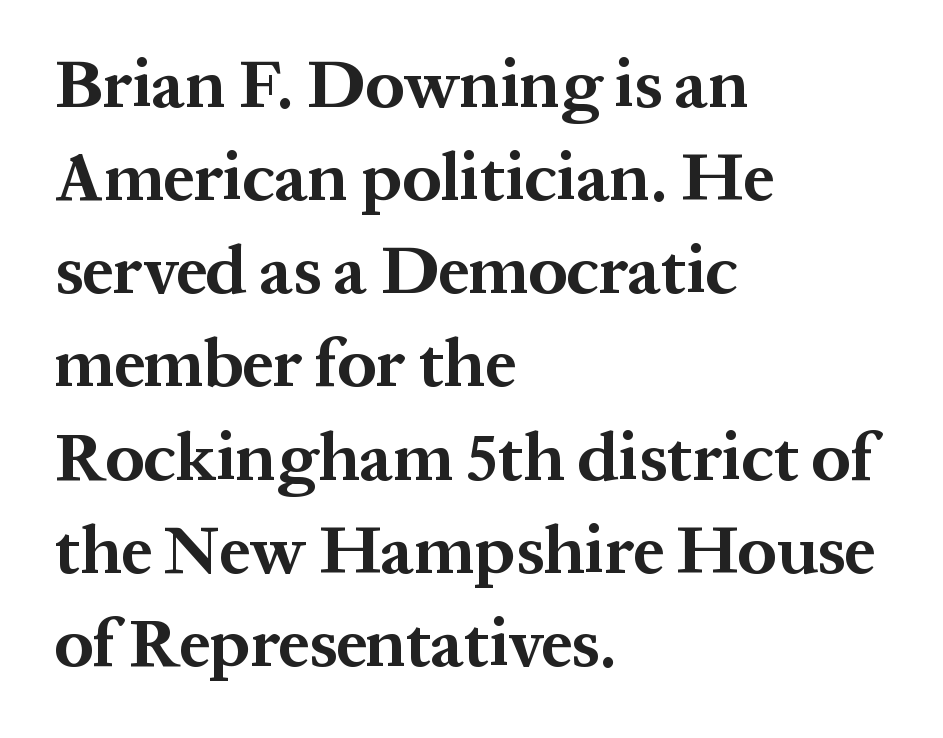
Q: Is the text bold? A: Yes.
Q: Is the text italic (slanted)? A: No, it is upright.
Q: Is the typeface a serif or a sans-serif typeface? A: Serif.
Q: Is the text underlined? A: No.
Q: How is the paragraph aligned? A: Left-aligned.
Q: Is the spacing between letters normal or unusually wide? A: Normal.
Q: Is the spacing between lines tight, normal or loose? A: Normal.
Q: Width (condensed, normal, or wide)? A: Normal.
Q: Stroke contrast? A: Medium.
Q: x-height? A: Medium.
Q: Monospaced? A: No.
